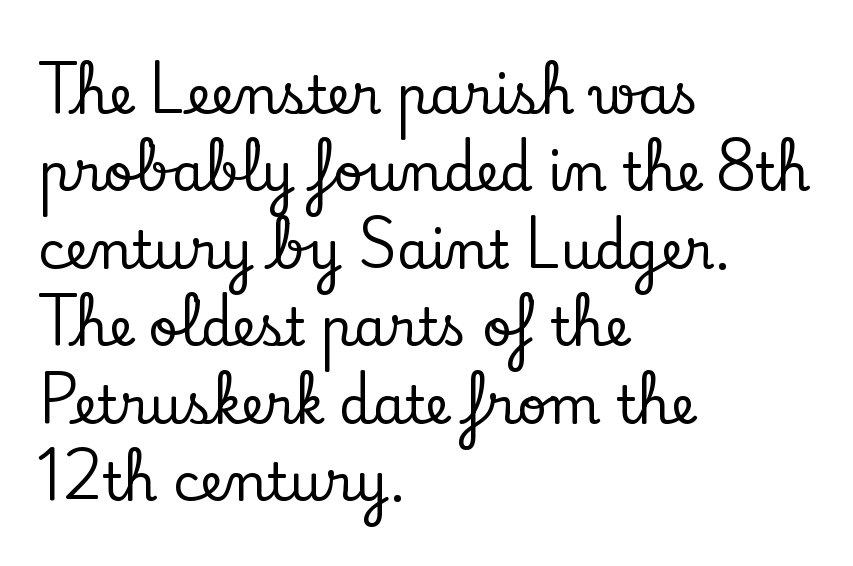
Q: Is the text italic (slanted)? A: No, it is upright.
Q: Is the text underlined? A: No.
Q: How is the paragraph aligned? A: Left-aligned.
Q: Is the spacing between letters normal or unusually wide? A: Normal.
Q: Is the spacing between lines tight, normal or loose? A: Normal.
Q: Width (condensed, normal, or wide)? A: Normal.
Q: Stroke contrast? A: Low.
Q: x-height? A: Small.
Q: Monospaced? A: No.
